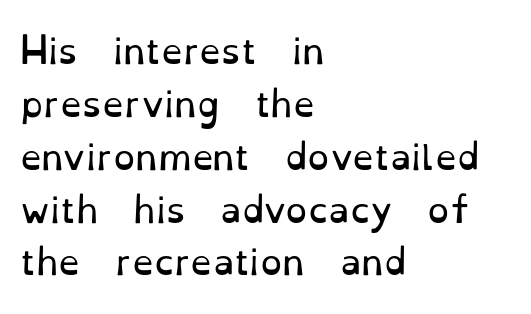
{"italic": "no", "bold": "no", "weight": "regular", "width": "normal", "stroke_contrast": "low", "x_height": "small", "monospaced": "no", "underline": "no", "align": "left", "line_spacing": "normal", "line_spacing_ratio": 1.51, "letter_spacing": "normal", "letter_spacing_em": 0.0, "glyph_px": 35}
